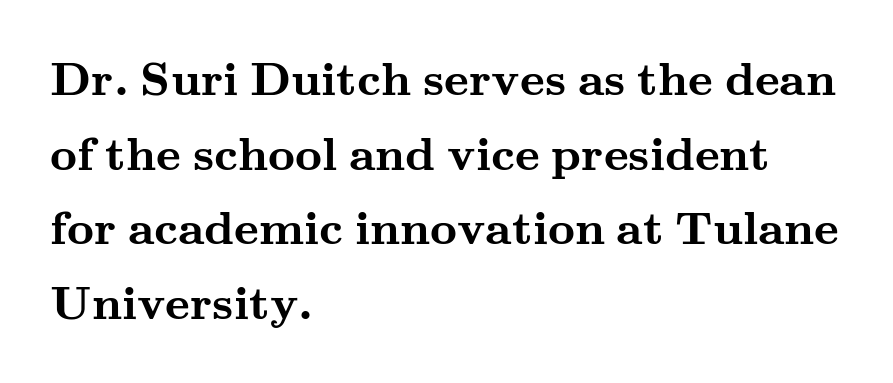
The image shows 47 px semibold, wide serif type, upright; set left-aligned, normal line spacing (1.59x), normal letter spacing, not underlined; medium stroke contrast and a small x-height.
